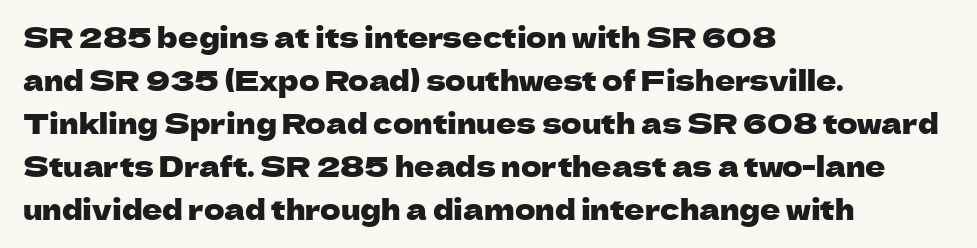
The image shows 28 px sans-serif type, upright; set left-aligned, normal line spacing (1.54x), normal letter spacing, not underlined; low stroke contrast and a medium x-height.
